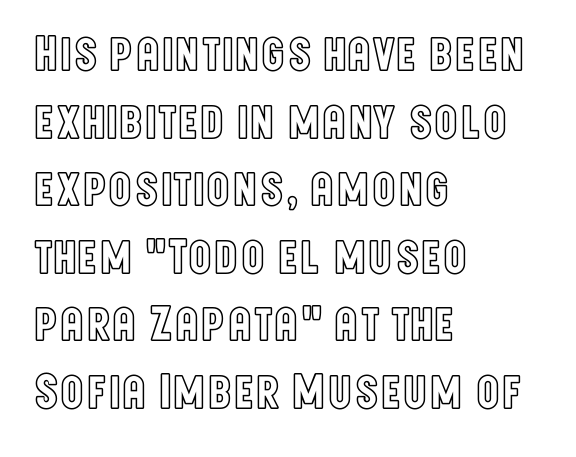
The image shows 49 px condensed type, upright; set left-aligned, normal line spacing (1.38x), normal letter spacing, not underlined; a large x-height.
